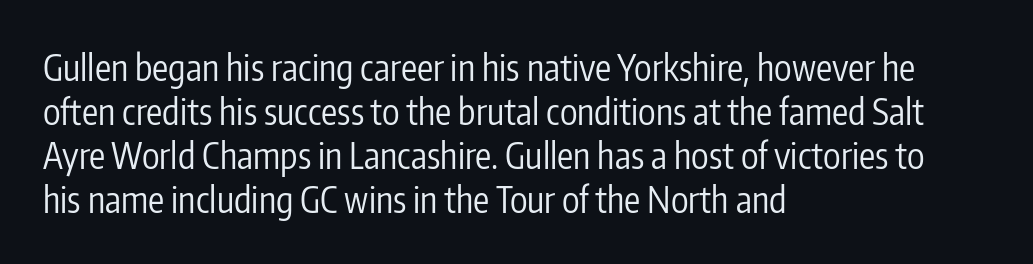
{"serif": "no", "italic": "no", "bold": "no", "weight": "regular", "width": "condensed", "stroke_contrast": "low", "x_height": "medium", "monospaced": "no", "underline": "no", "align": "left", "line_spacing_ratio": 1.22, "letter_spacing": "normal", "letter_spacing_em": 0.0, "glyph_px": 36}
